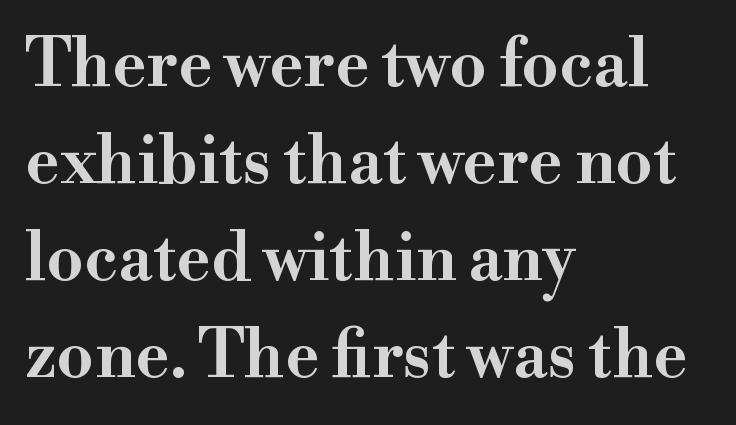
Q: Is the text italic (slanted)? A: No, it is upright.
Q: Is the typeface a serif or a sans-serif typeface? A: Serif.
Q: Is the text underlined? A: No.
Q: How is the paragraph aligned? A: Left-aligned.
Q: Is the spacing between letters normal or unusually wide? A: Normal.
Q: Is the spacing between lines tight, normal or loose? A: Normal.
Q: Width (condensed, normal, or wide)? A: Wide.
Q: Stroke contrast? A: High.
Q: x-height? A: Small.
Q: Monospaced? A: No.
